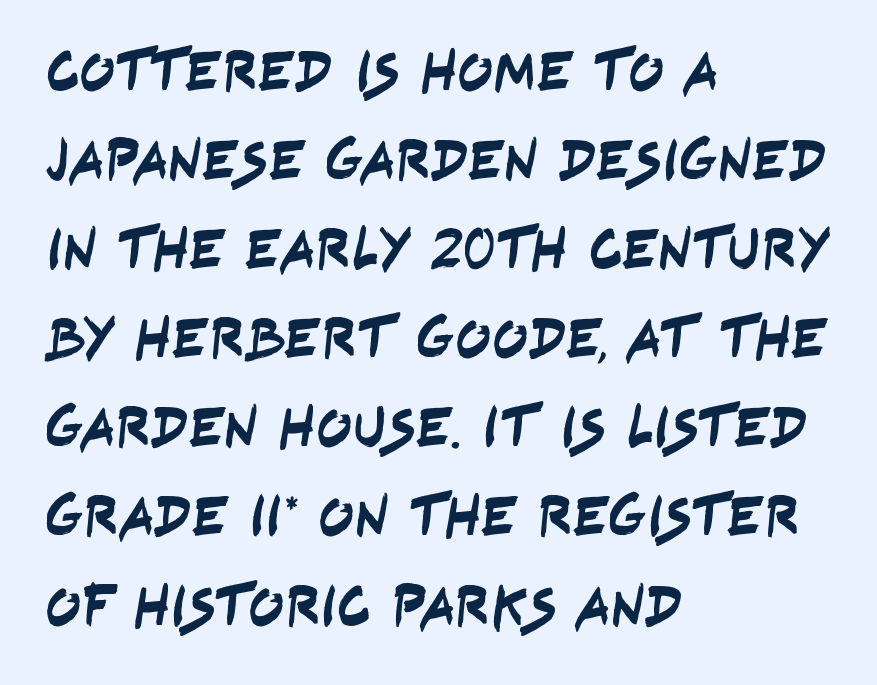
{"serif": "no", "width": "condensed", "stroke_contrast": "low", "x_height": "large", "monospaced": "no", "underline": "no", "align": "left", "line_spacing": "normal", "line_spacing_ratio": 1.51, "letter_spacing": "normal", "letter_spacing_em": 0.0, "glyph_px": 59}
